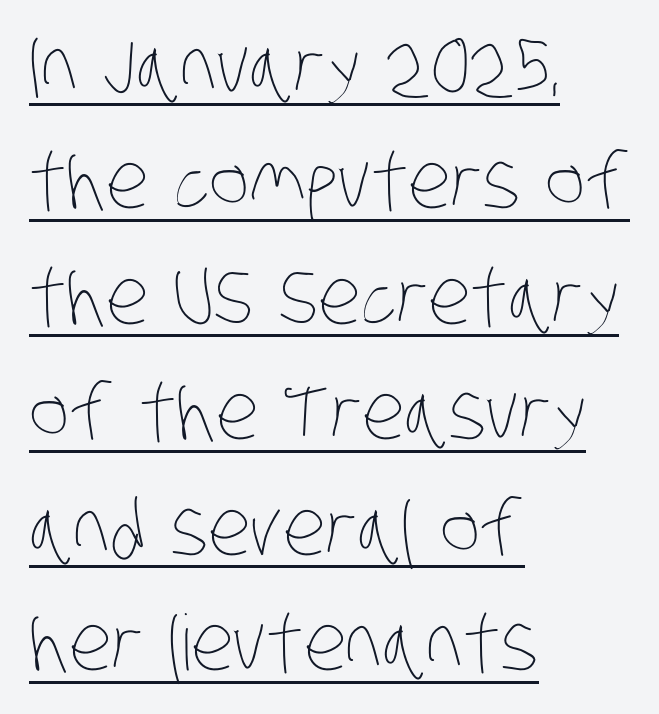
Q: Is the text bold? A: No.
Q: Is the text underlined? A: Yes.
Q: How is the paragraph aligned? A: Left-aligned.
Q: Is the spacing between letters normal or unusually wide? A: Normal.
Q: Is the spacing between lines tight, normal or loose? A: Normal.
Q: Width (condensed, normal, or wide)? A: Condensed.
Q: Stroke contrast? A: Low.
Q: x-height? A: Large.
Q: Monospaced? A: No.
